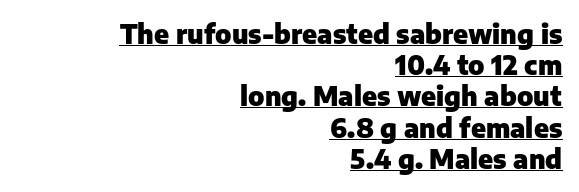
The image shows 26 px bold type, upright; set right-aligned, line spacing 1.2x, normal letter spacing, underlined.
